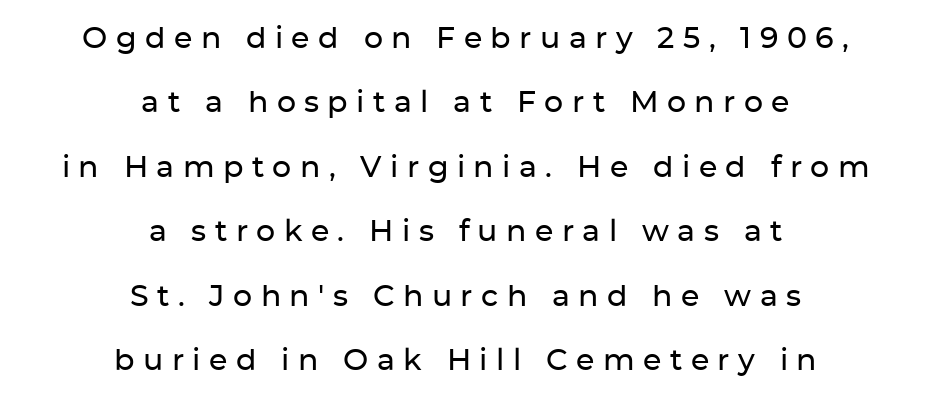
Do the characters align in a grid? No, the font is proportional. These lines have a slow, spaced-out rhythm from letter to letter. The font's upright variant was chosen for this text. A sans-serif font was chosen for this passage. Short and long lines alike share a common midpoint. Rows of type keep a wide berth in the vertical direction.
